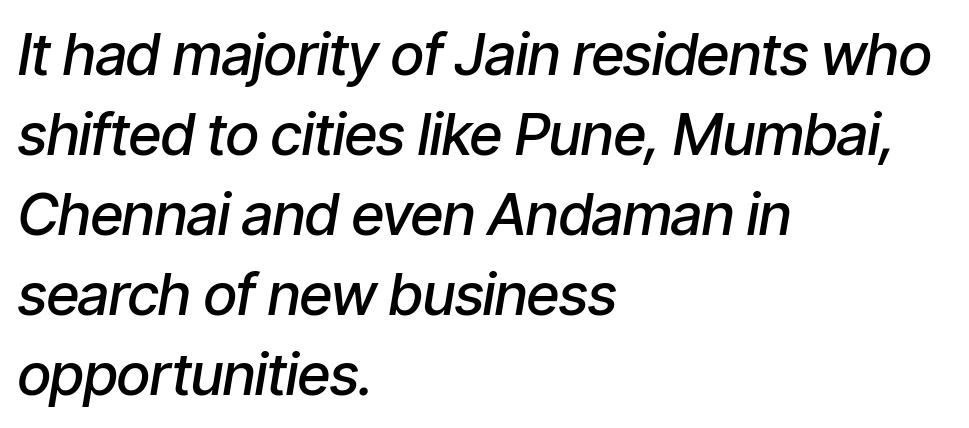
The image shows 58 px semibold, condensed type, italic (leaning right); set left-aligned, normal line spacing (1.38x), normal letter spacing, not underlined; low stroke contrast and a medium x-height.
